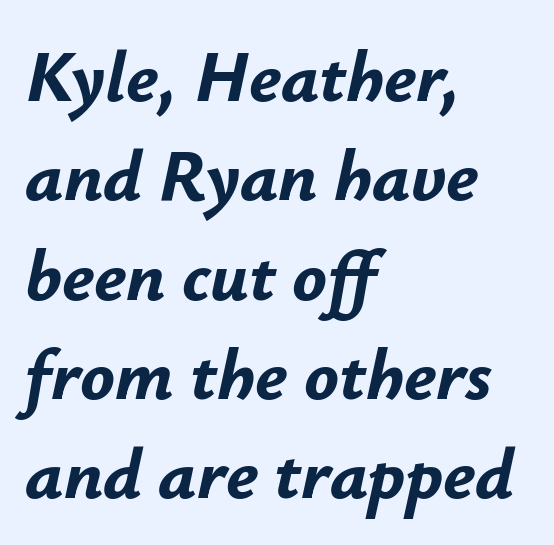
{"italic": "yes", "lean": "right", "slant_degrees": 12, "bold": "yes", "weight": "bold", "width": "normal", "stroke_contrast": "low", "x_height": "small", "monospaced": "no", "underline": "no", "align": "left", "line_spacing": "normal", "line_spacing_ratio": 1.38, "letter_spacing": "normal", "letter_spacing_em": 0.0, "glyph_px": 72}
